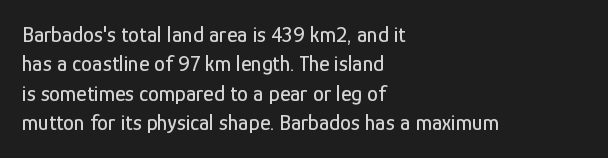
Q: Is the text italic (slanted)? A: No, it is upright.
Q: Is the text underlined? A: No.
Q: How is the paragraph aligned? A: Left-aligned.
Q: Is the spacing between letters normal or unusually wide? A: Normal.
Q: Is the spacing between lines tight, normal or loose? A: Normal.
